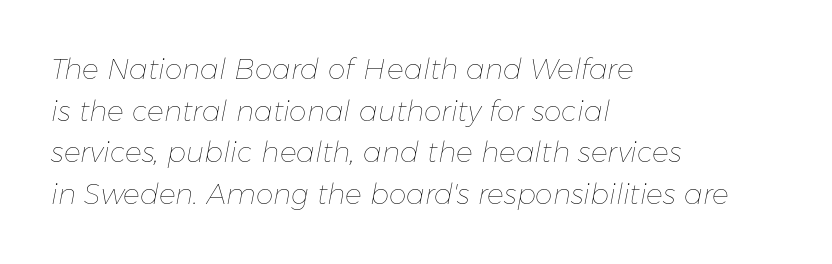
{"italic": "yes", "lean": "right", "slant_degrees": 11, "bold": "no", "weight": "thin", "width": "normal", "stroke_contrast": "low", "x_height": "medium", "monospaced": "no", "underline": "no", "align": "left", "line_spacing": "normal", "line_spacing_ratio": 1.49, "letter_spacing": "normal", "letter_spacing_em": 0.0, "glyph_px": 28}
